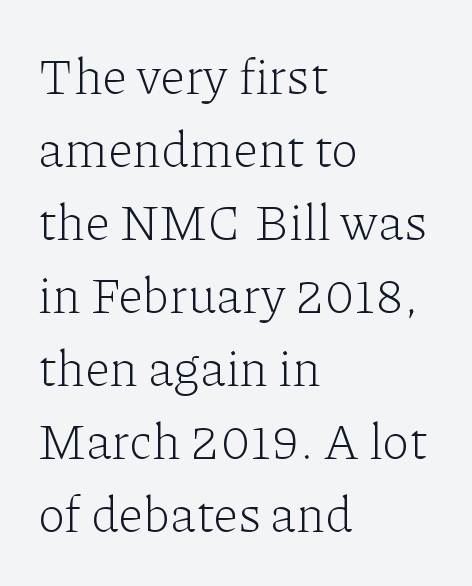
The image shows 50 px light serif type, upright; set left-aligned, normal line spacing (1.46x), normal letter spacing, not underlined; low stroke contrast and a medium x-height.
